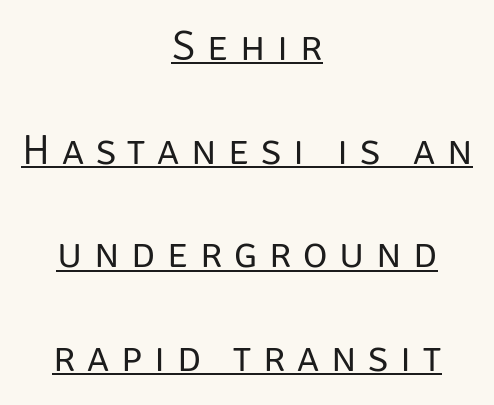
Q: Is the text bold? A: No.
Q: Is the text italic (slanted)? A: No, it is upright.
Q: Is the typeface a serif or a sans-serif typeface? A: Sans-serif.
Q: Is the text underlined? A: Yes.
Q: How is the paragraph aligned? A: Centered.
Q: Is the spacing between letters normal or unusually wide? A: Unusually wide.
Q: Is the spacing between lines tight, normal or loose? A: Loose.
Q: Width (condensed, normal, or wide)? A: Normal.
Q: Stroke contrast? A: Low.
Q: x-height? A: Large.
Q: Monospaced? A: No.
